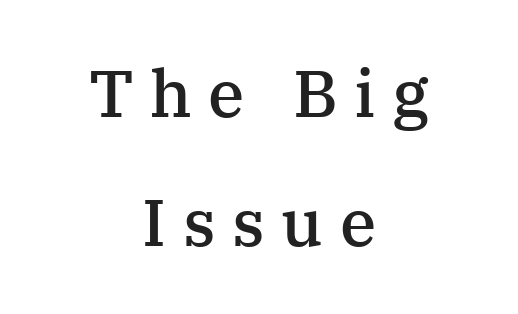
{"serif": "yes", "italic": "no", "bold": "semi", "weight": "semibold", "width": "normal", "stroke_contrast": "medium", "x_height": "medium", "monospaced": "no", "underline": "no", "align": "center", "line_spacing": "loose", "line_spacing_ratio": 1.95, "letter_spacing": "wide", "letter_spacing_em": 0.25, "glyph_px": 66}
